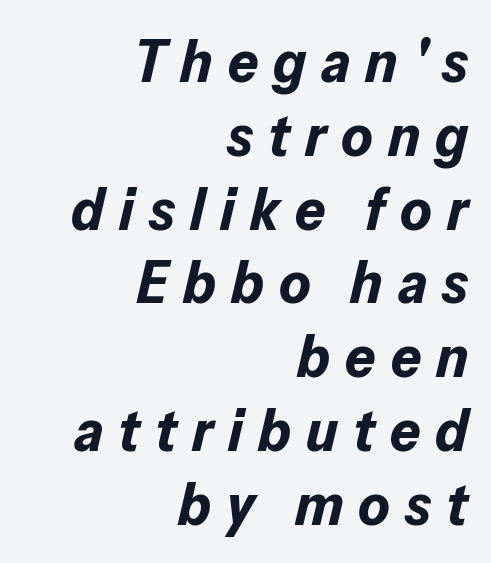
The image shows 60 px bold type, italic (leaning right); set right-aligned, line spacing 1.23x, unusually wide letter spacing (+0.25 em), not underlined; low stroke contrast and a medium x-height.
